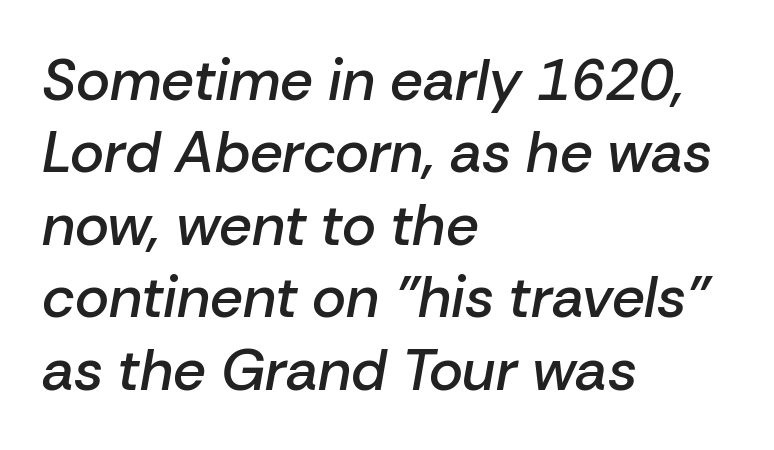
The image shows 58 px semibold type, italic (leaning right); set left-aligned, normal line spacing (1.25x), normal letter spacing, not underlined; low stroke contrast and a medium x-height.
